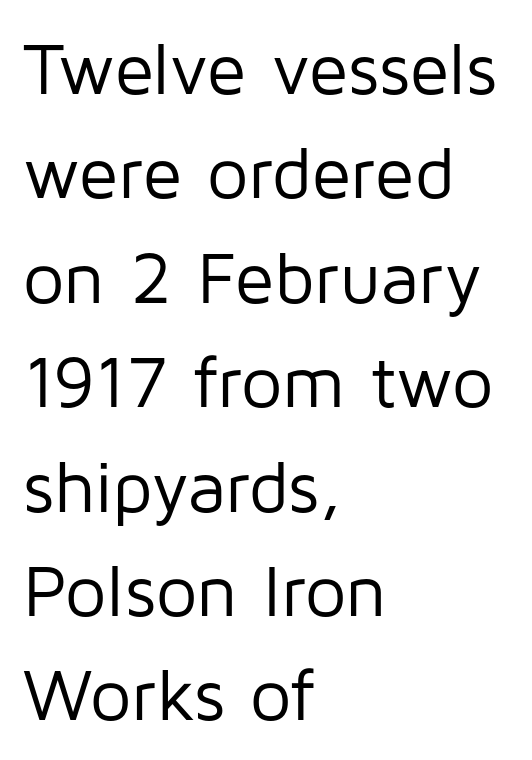
The image shows 73 px regular-weight sans-serif type, upright; set left-aligned, normal line spacing (1.43x), normal letter spacing, not underlined; low stroke contrast and a medium x-height.
